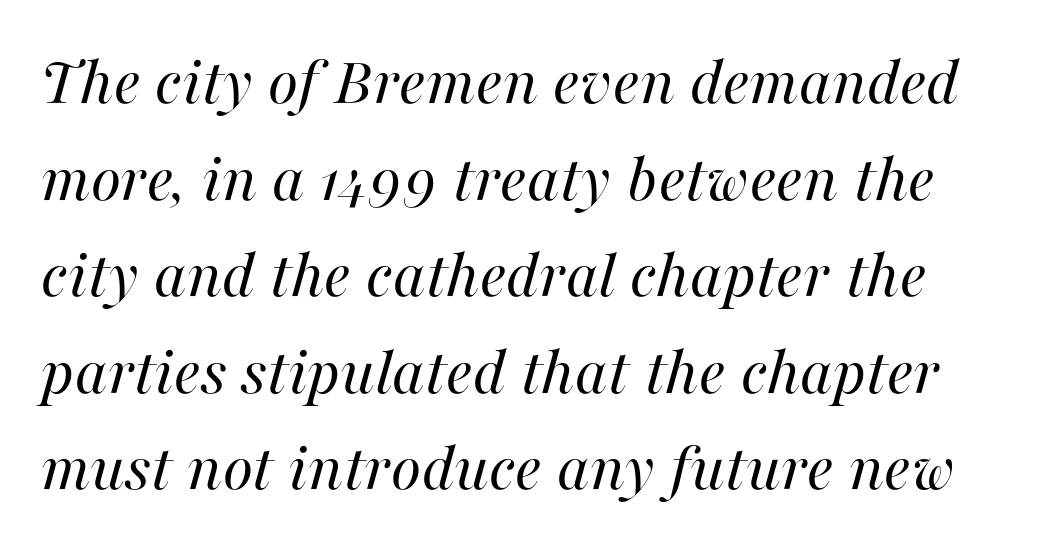
Heaviness? Minimal to ordinary, like unemphasized prose. One glance says typical: line gaps are just what's usual. Quick note: italic. This sample has the flowing, uneven cadence of proportional lettering. Beneath every word, the page is bare.
